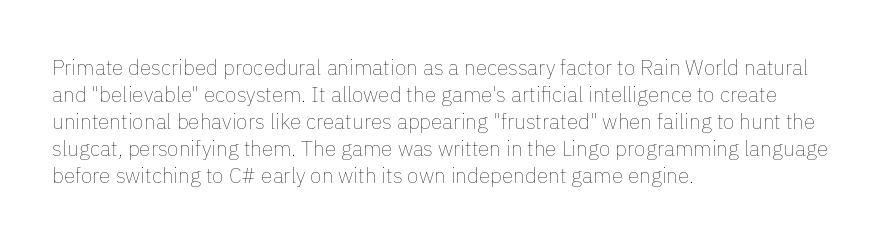
These lines keep a tight, regular rhythm from letter to letter. The rows are spaced the way most documents space them. Nothing heavy about these letters — not bold at all. A roman cut, with each character standing at attention. Check under the words: just untouched page. All the whitespace from short lines collects on the right.
